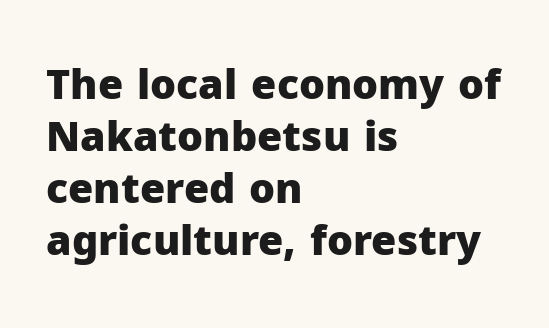
Q: Is the text bold? A: Yes.
Q: Is the text italic (slanted)? A: No, it is upright.
Q: Is the typeface a serif or a sans-serif typeface? A: Sans-serif.
Q: Is the text underlined? A: No.
Q: How is the paragraph aligned? A: Left-aligned.
Q: Is the spacing between letters normal or unusually wide? A: Normal.
Q: Is the spacing between lines tight, normal or loose? A: Normal.
Q: Width (condensed, normal, or wide)? A: Normal.
Q: Stroke contrast? A: Low.
Q: x-height? A: Medium.
Q: Monospaced? A: No.
